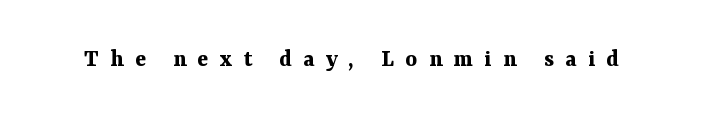
Students, note that the glyphs here are deliberately spaced far apart. A roman cut, with each character standing at attention. Any mark beneath the type? The region is blank. Emphasis by weight is at full strength: bold.
